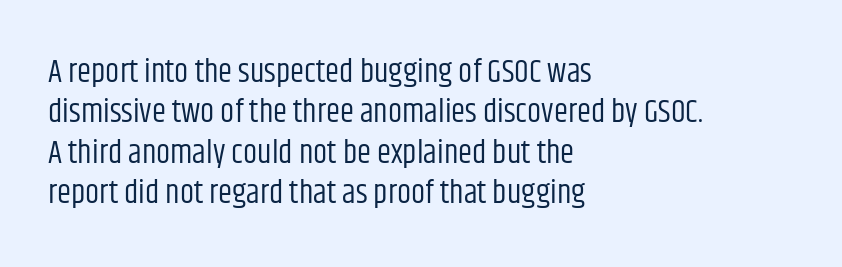
{"serif": "no", "italic": "no", "bold": "no", "weight": "regular", "width": "condensed", "stroke_contrast": "low", "x_height": "large", "monospaced": "no", "underline": "no", "align": "left", "line_spacing": "normal", "line_spacing_ratio": 1.26, "letter_spacing": "normal", "letter_spacing_em": 0.0, "glyph_px": 32}
